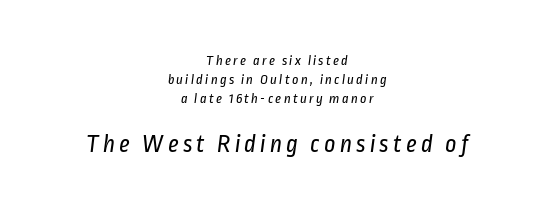
The image shows 25 px text type; set centered, normal line spacing (1.35x), not underlined; the second (bottom) block is 1.79x larger.
